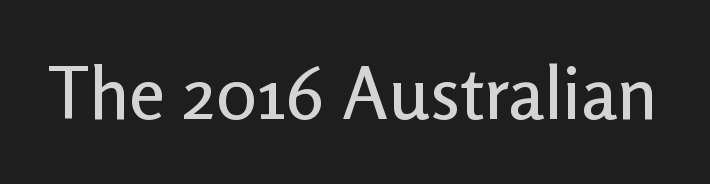
Unlike italic type, these characters show no tilt at all. Unlike a traditional serif, this face leaves its strokes unadorned. Think of a printed novel: that variable character pitch is what you see here. The specimen omits any rule beneath the text block's lines.
